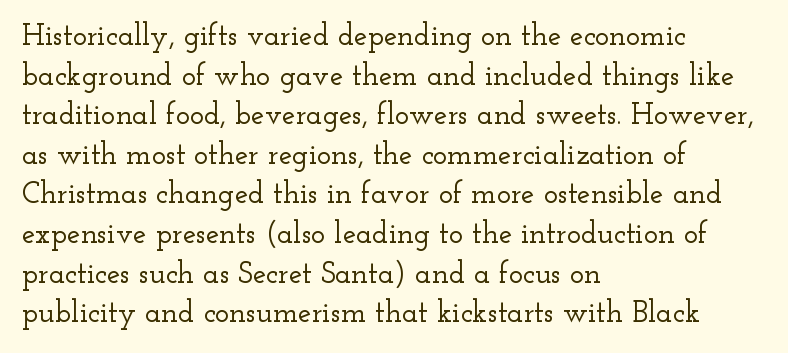
Q: Is the text italic (slanted)? A: No, it is upright.
Q: Is the typeface a serif or a sans-serif typeface? A: Serif.
Q: Is the text underlined? A: No.
Q: How is the paragraph aligned? A: Left-aligned.
Q: Is the spacing between letters normal or unusually wide? A: Normal.
Q: Is the spacing between lines tight, normal or loose? A: Normal.
Q: Width (condensed, normal, or wide)? A: Wide.
Q: Stroke contrast? A: Low.
Q: x-height? A: Small.
Q: Monospaced? A: No.
